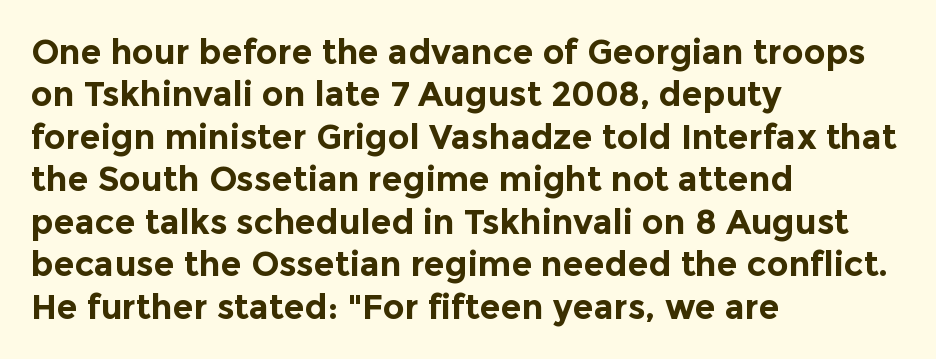
{"serif": "no", "italic": "no", "bold": "yes", "weight": "bold", "width": "normal", "x_height": "medium", "monospaced": "no", "underline": "no", "align": "left", "line_spacing": "normal", "line_spacing_ratio": 1.25, "letter_spacing": "normal", "letter_spacing_em": 0.0, "glyph_px": 34}
